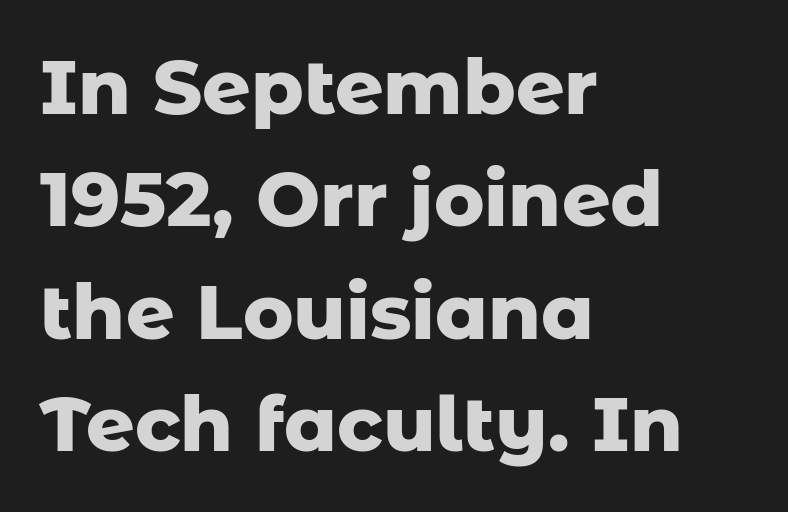
Students, observe: this is what conventionally led text looks like. Compared with typical body copy, the letter spacing here is the same. The ragged edge is on the right, which tells us the setting is flush left. As a designer I'd log this as weight 700, bold.
